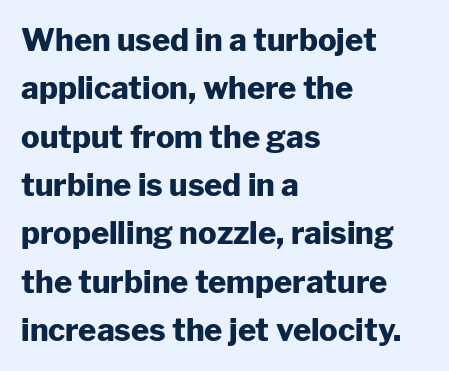
The image shows 31 px heavy sans-serif type, upright; set left-aligned, normal line spacing (1.56x), normal letter spacing, not underlined; low stroke contrast and a medium x-height.
